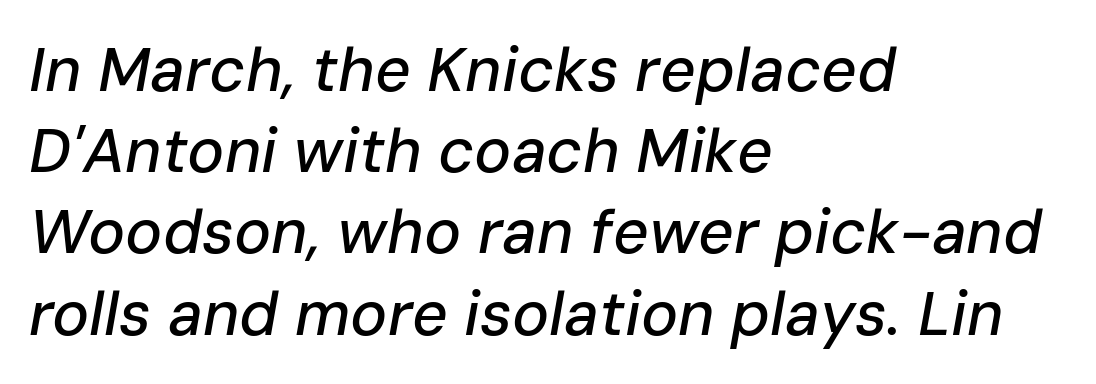
{"italic": "yes", "lean": "right", "slant_degrees": 10, "width": "normal", "stroke_contrast": "low", "x_height": "medium", "monospaced": "no", "underline": "no", "align": "left", "line_spacing": "normal", "line_spacing_ratio": 1.31, "letter_spacing": "normal", "letter_spacing_em": 0.0, "glyph_px": 62}
